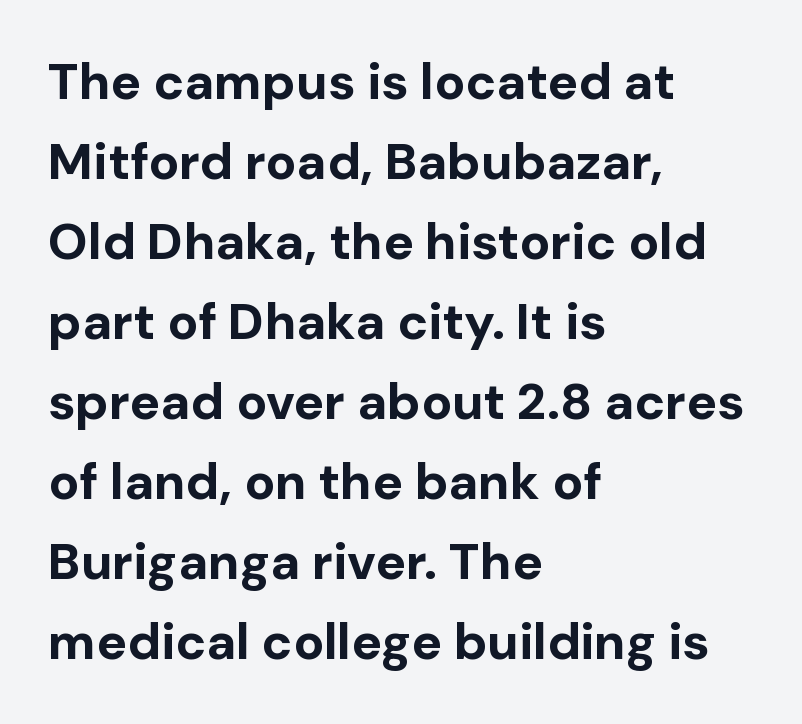
The image shows 51 px bold sans-serif type, upright; set left-aligned, normal line spacing (1.57x), normal letter spacing, not underlined; low stroke contrast and a medium x-height.
